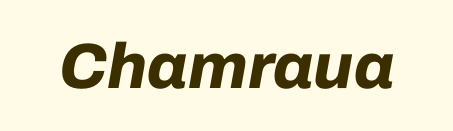
{"italic": "yes", "lean": "right", "slant_degrees": 10, "bold": "yes", "weight": "bold", "width": "normal", "stroke_contrast": "low", "x_height": "medium", "monospaced": "no", "underline": "no", "letter_spacing": "normal", "letter_spacing_em": 0.0, "glyph_px": 64}
